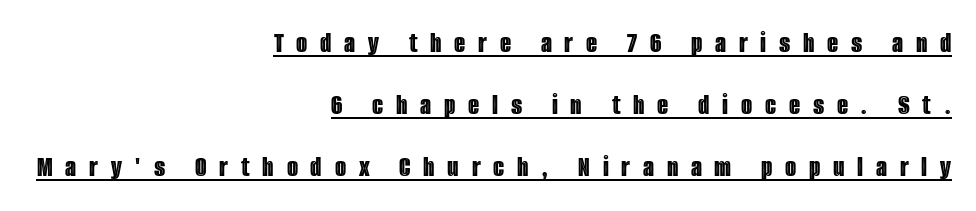
Q: Is the text italic (slanted)? A: No, it is upright.
Q: Is the text underlined? A: Yes.
Q: How is the paragraph aligned? A: Right-aligned.
Q: Is the spacing between letters normal or unusually wide? A: Unusually wide.
Q: Is the spacing between lines tight, normal or loose? A: Loose.
Q: Width (condensed, normal, or wide)? A: Condensed.
Q: x-height? A: Large.
Q: Monospaced? A: No.
